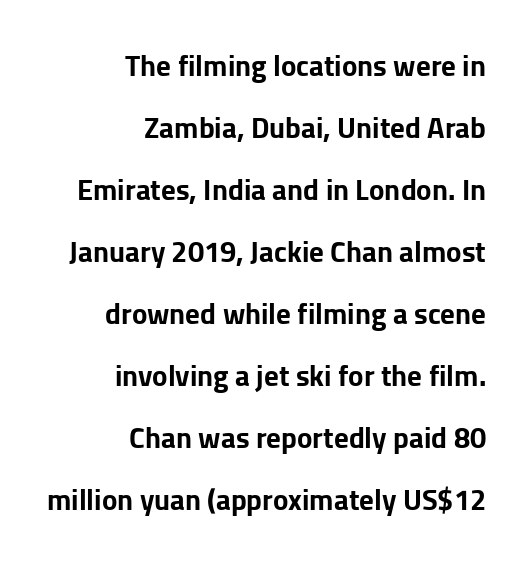
Letterform terminals end flat and unadorned throughout the passage. The lettering stays uniformly vertical, giving the passage a roman look. The letters advance in unequal steps, a hallmark of proportional type. Check the space under the baseline: it is left empty. Each glyph is drawn with heavy, bold strokes.
